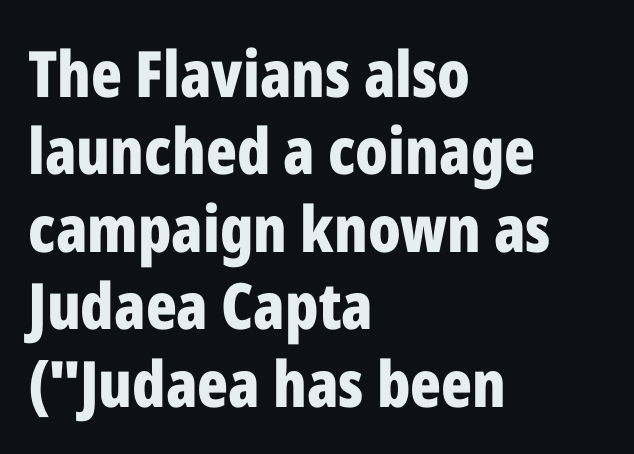
The image shows 64 px bold, condensed sans-serif type, upright; set left-aligned, line spacing 1.21x, normal letter spacing, not underlined; low stroke contrast and a medium x-height.
